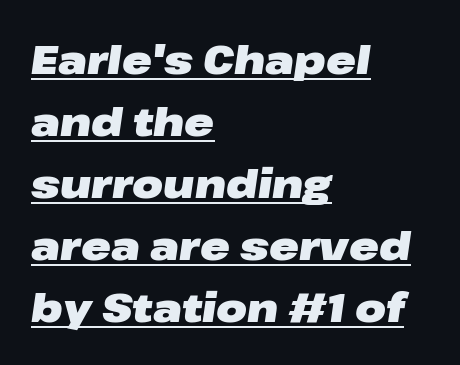
Tall strokes in this sample are angled rather than plumb. Strokes here are thick enough to call this a true bold. Caption: lettering with a line underneath. The compositor pushed each line to the left boundary.
